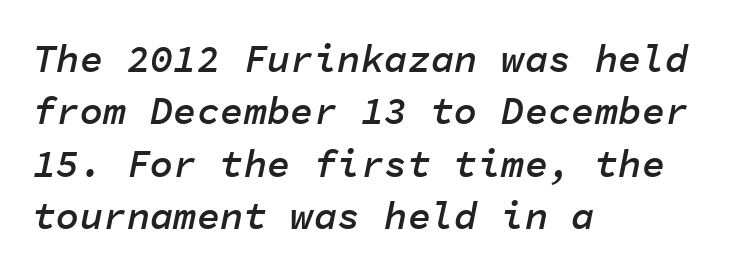
Q: Is the text bold? A: Semi-bold.
Q: Is the text italic (slanted)? A: Yes, it leans right by about 11 degrees.
Q: Is the text underlined? A: No.
Q: How is the paragraph aligned? A: Left-aligned.
Q: Is the spacing between letters normal or unusually wide? A: Normal.
Q: Is the spacing between lines tight, normal or loose? A: Normal.
Q: Width (condensed, normal, or wide)? A: Normal.
Q: Stroke contrast? A: Low.
Q: x-height? A: Medium.
Q: Monospaced? A: Yes.
